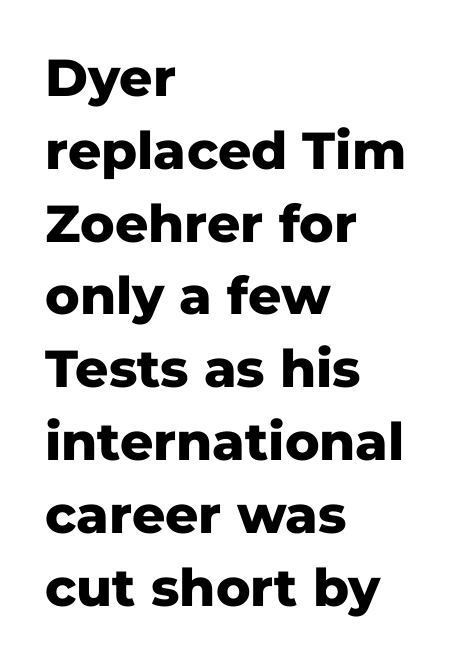
The image shows 52 px heavy sans-serif type, upright; set left-aligned, normal line spacing (1.4x), normal letter spacing, not underlined; low stroke contrast and a medium x-height.
